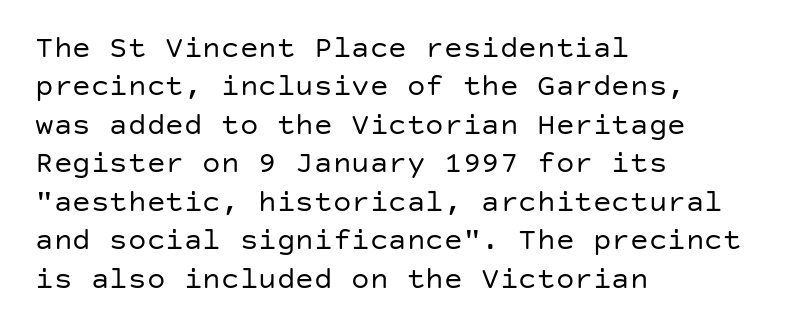
Q: Is the text bold? A: No.
Q: Is the text italic (slanted)? A: No, it is upright.
Q: Is the typeface a serif or a sans-serif typeface? A: Sans-serif.
Q: Is the text underlined? A: No.
Q: How is the paragraph aligned? A: Left-aligned.
Q: Is the spacing between letters normal or unusually wide? A: Normal.
Q: Width (condensed, normal, or wide)? A: Normal.
Q: Stroke contrast? A: Low.
Q: x-height? A: Large.
